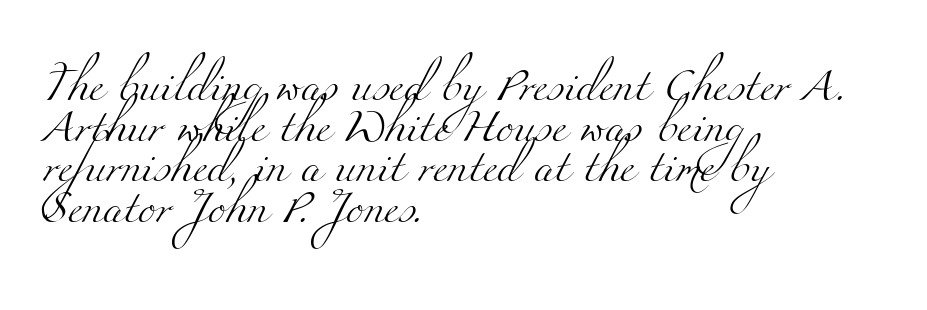
{"bold": "no", "weight": "light", "width": "wide", "stroke_contrast": "medium", "x_height": "small", "monospaced": "no", "underline": "no", "align": "left", "line_spacing_ratio": 1.23, "letter_spacing": "normal", "letter_spacing_em": 0.0, "glyph_px": 33}
